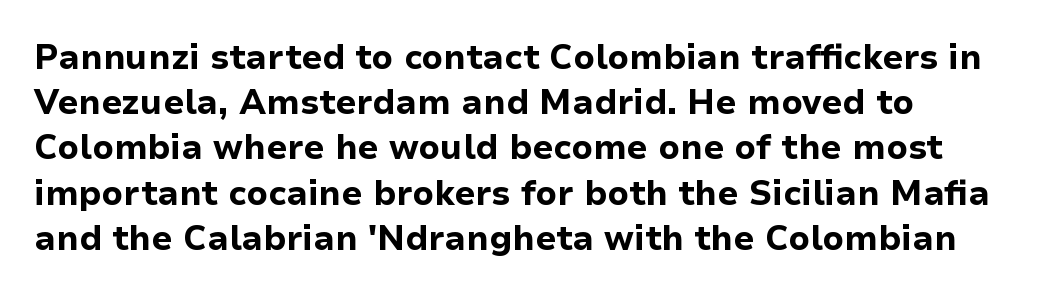
{"serif": "no", "italic": "no", "bold": "yes", "weight": "bold", "width": "normal", "stroke_contrast": "low", "x_height": "medium", "monospaced": "no", "underline": "no", "align": "left", "line_spacing": "normal", "line_spacing_ratio": 1.33, "letter_spacing": "normal", "letter_spacing_em": 0.0, "glyph_px": 34}
